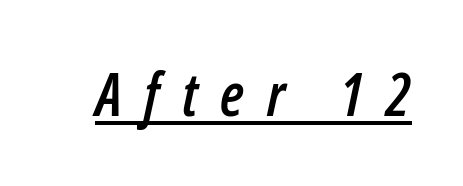
Q: Is the text italic (slanted)? A: Yes, it leans right by about 12 degrees.
Q: Is the text underlined? A: Yes.
Q: Is the spacing between letters normal or unusually wide? A: Unusually wide.
Q: Width (condensed, normal, or wide)? A: Condensed.
Q: Stroke contrast? A: Low.
Q: x-height? A: Medium.
Q: Monospaced? A: No.
